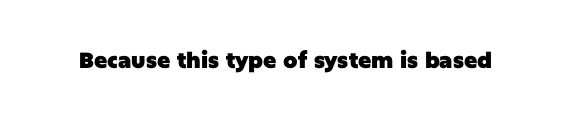
{"italic": "no", "bold": "yes", "underline": "no", "letter_spacing": "normal", "letter_spacing_em": 0.0, "glyph_px": 22}
